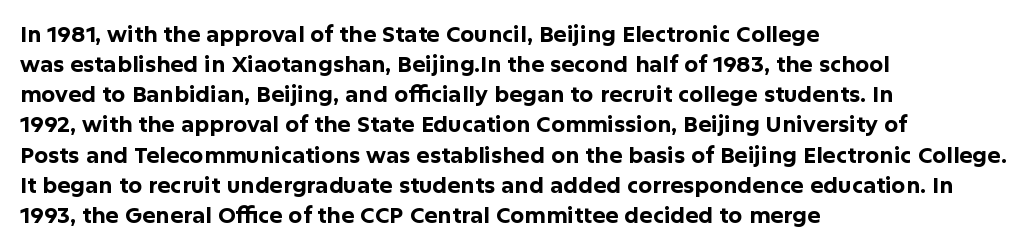
Q: Is the text bold? A: Yes.
Q: Is the text italic (slanted)? A: No, it is upright.
Q: Is the text underlined? A: No.
Q: How is the paragraph aligned? A: Left-aligned.
Q: Is the spacing between letters normal or unusually wide? A: Normal.
Q: Is the spacing between lines tight, normal or loose? A: Normal.
